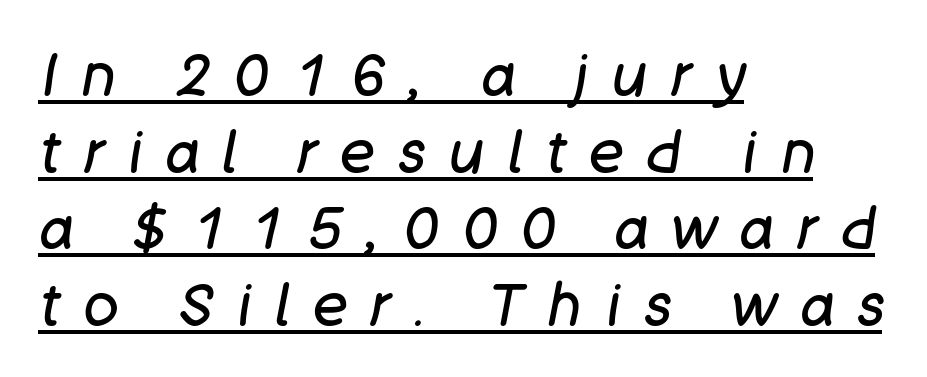
Q: Is the text bold? A: No.
Q: Is the text italic (slanted)? A: Yes, it leans right by about 11 degrees.
Q: Is the text underlined? A: Yes.
Q: How is the paragraph aligned? A: Left-aligned.
Q: Is the spacing between letters normal or unusually wide? A: Unusually wide.
Q: Is the spacing between lines tight, normal or loose? A: Normal.
Q: Width (condensed, normal, or wide)? A: Normal.
Q: Stroke contrast? A: Low.
Q: x-height? A: Large.
Q: Monospaced? A: No.
